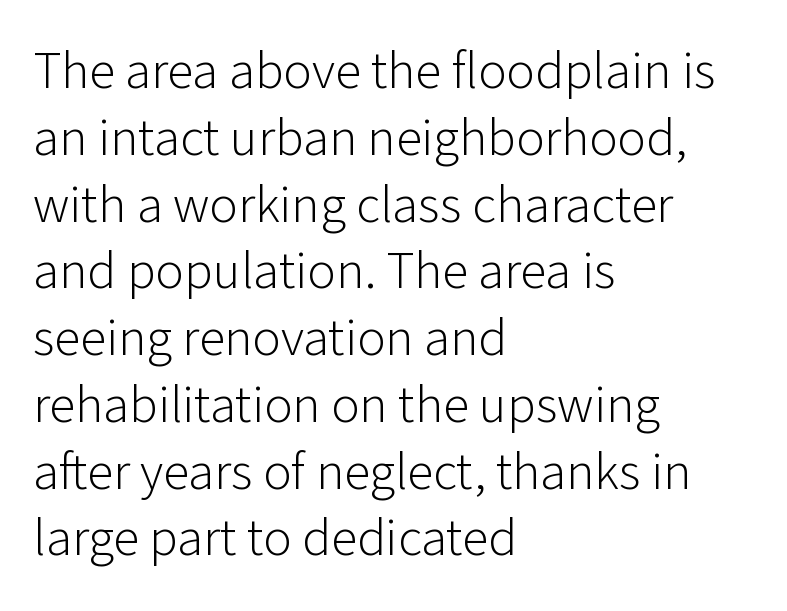
{"serif": "no", "italic": "no", "bold": "no", "weight": "light", "width": "normal", "stroke_contrast": "low", "x_height": "medium", "monospaced": "no", "underline": "no", "align": "left", "line_spacing": "normal", "line_spacing_ratio": 1.26, "letter_spacing": "normal", "letter_spacing_em": 0.0, "glyph_px": 53}
